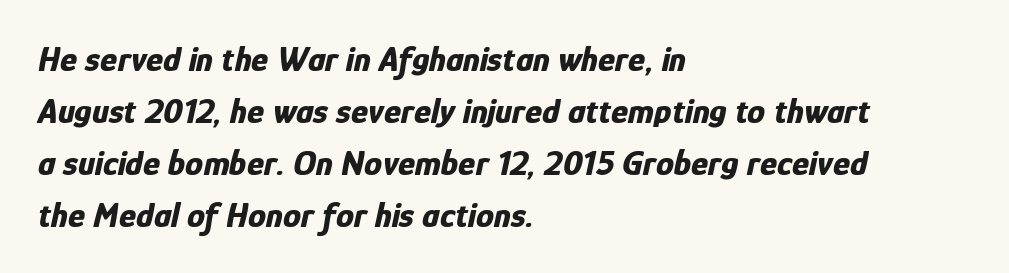
This sample uses an oblique cut, with every glyph tilted off the vertical. How heavy is the stroke? Heavy — this is a bold. These lines stack with their left ends in a neat column. A normal amount of white space separates one row of letters from the next. Has an underline been added? It has not. Glyph-to-glyph distance matches everyday printed text.
